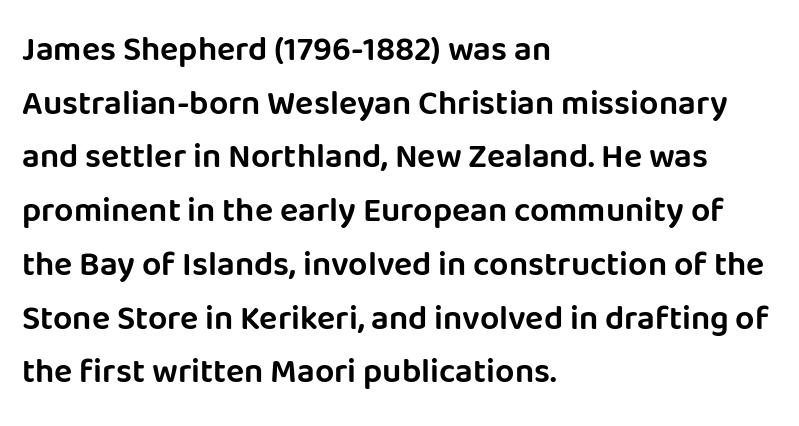
The face used here is rendered with its standard letterfit. Do the characters align in a grid? No, the font is proportional. Grotesque or geometric, the face here clearly has no serifs. A clean baseline with only descenders dipping below it. Evenly set lines give the paragraph a standard silhouette. No italicization has been applied; the sample stays upright.
